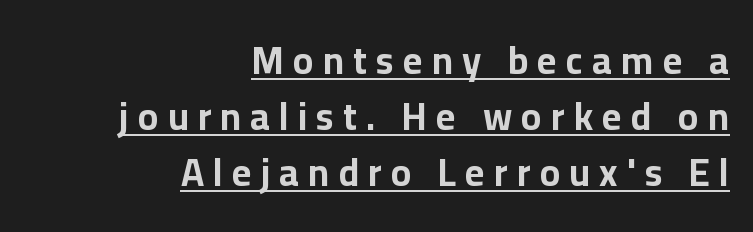
The characters display no serif detailing; their extremities are plain. You can tell it's not italic because the verticals are truly vertical. The line-height multiplier appears to be the usual default. Typesetter's note: full bold, strokes at maximum text heaviness. Look at the tracking — it's clearly loosened, letters drifting apart. The face used here appears with an underline applied.
